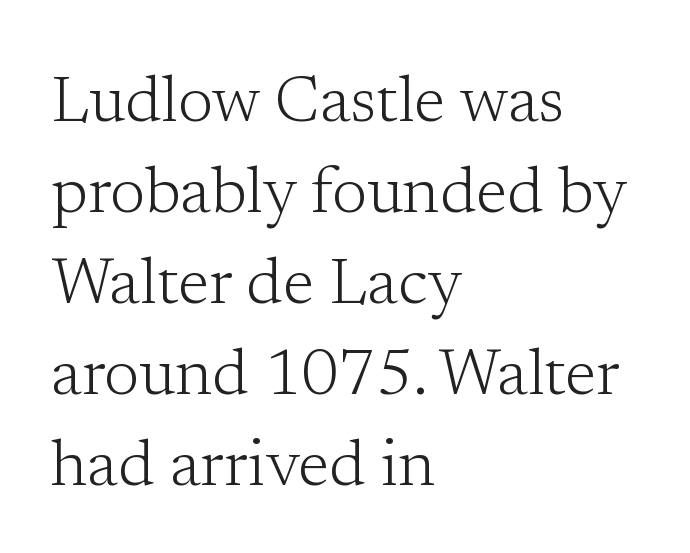
The image shows 64 px light serif type, upright; set left-aligned, normal line spacing (1.42x), normal letter spacing, not underlined; low stroke contrast and a medium x-height.
